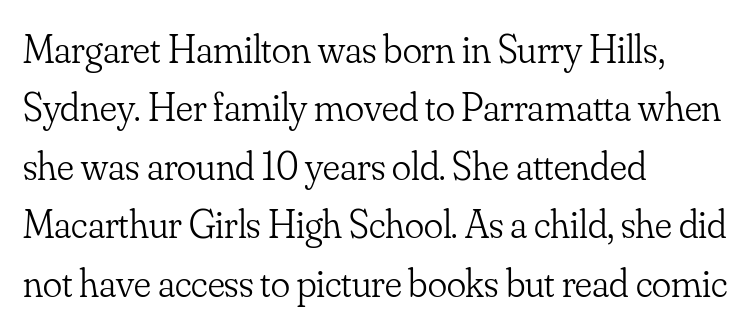
Q: Is the text bold? A: No.
Q: Is the text italic (slanted)? A: No, it is upright.
Q: Is the typeface a serif or a sans-serif typeface? A: Serif.
Q: Is the text underlined? A: No.
Q: How is the paragraph aligned? A: Left-aligned.
Q: Is the spacing between letters normal or unusually wide? A: Normal.
Q: Is the spacing between lines tight, normal or loose? A: Normal.
Q: Width (condensed, normal, or wide)? A: Normal.
Q: Stroke contrast? A: Low.
Q: x-height? A: Small.
Q: Monospaced? A: No.
